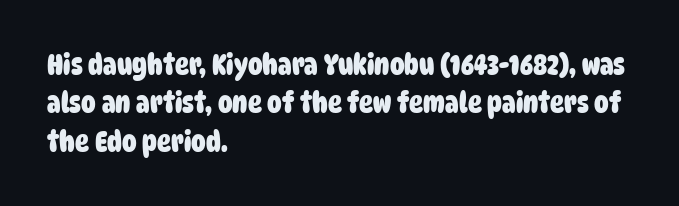
Any mark beneath the type? The region is blank. All the whitespace from short lines collects on the right. Heft: maximum for text — a bold. Character widths vary here, with narrow letters taking less room than wide ones. One glance says typical: line gaps are just what's usual. The letters carry no serifs — their stems end cleanly without finishing strokes.
